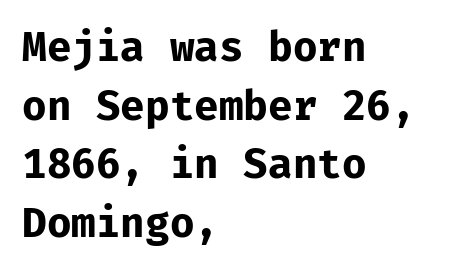
Compared with a centered layout, this one pins lines to the left instead. Regarding serifs, this sample does without them. These lines keep a tight, regular rhythm from letter to letter. The foot of each line stays bare and open.
